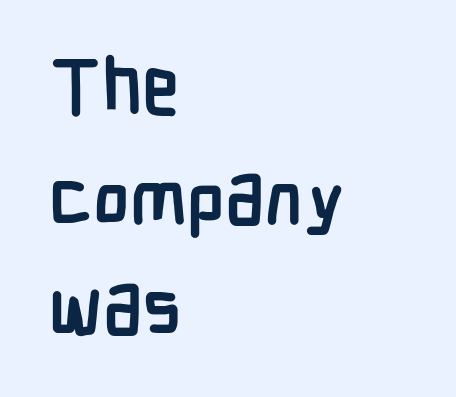
No feet cap the strokes, marking this as sans-serif type. Quick note: not italic, upright. Just letters on the line, the space beneath them empty. These lines are rendered in a variable-pitch font. The lines are quadded left.
